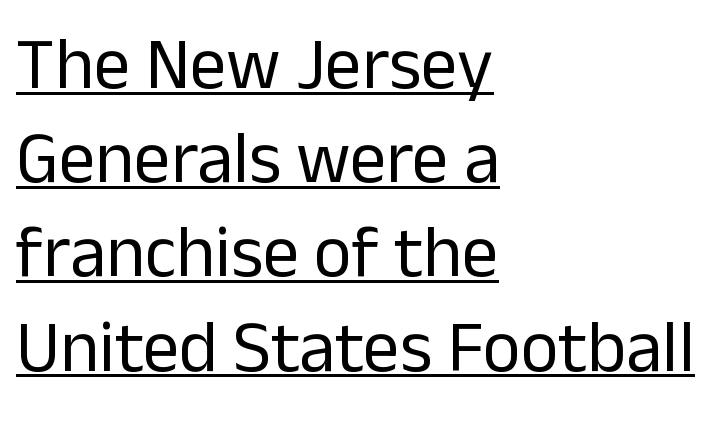
Q: Is the text bold? A: No.
Q: Is the text italic (slanted)? A: No, it is upright.
Q: Is the typeface a serif or a sans-serif typeface? A: Sans-serif.
Q: Is the text underlined? A: Yes.
Q: How is the paragraph aligned? A: Left-aligned.
Q: Is the spacing between letters normal or unusually wide? A: Normal.
Q: Is the spacing between lines tight, normal or loose? A: Normal.
Q: Width (condensed, normal, or wide)? A: Normal.
Q: Stroke contrast? A: Low.
Q: x-height? A: Medium.
Q: Monospaced? A: No.
